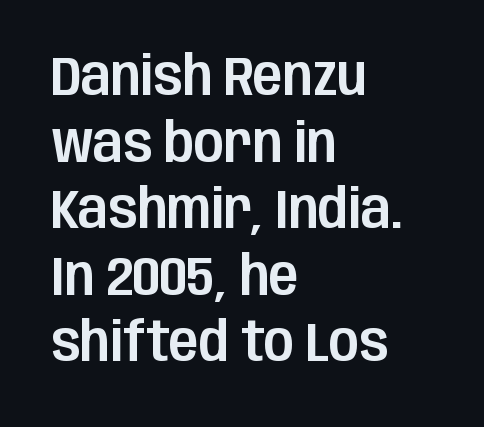
Q: Is the text italic (slanted)? A: No, it is upright.
Q: Is the typeface a serif or a sans-serif typeface? A: Sans-serif.
Q: Is the text underlined? A: No.
Q: How is the paragraph aligned? A: Left-aligned.
Q: Is the spacing between letters normal or unusually wide? A: Normal.
Q: Width (condensed, normal, or wide)? A: Condensed.
Q: Stroke contrast? A: Low.
Q: x-height? A: Large.
Q: Monospaced? A: No.
